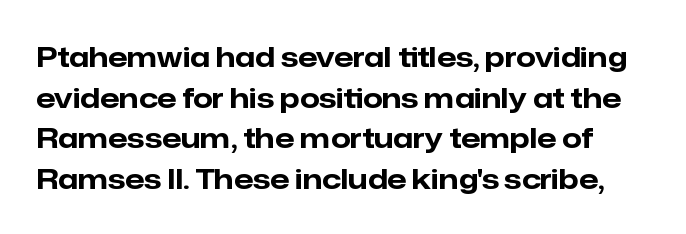
Q: Is the text bold? A: Yes.
Q: Is the text italic (slanted)? A: No, it is upright.
Q: Is the typeface a serif or a sans-serif typeface? A: Sans-serif.
Q: Is the text underlined? A: No.
Q: Is the spacing between letters normal or unusually wide? A: Normal.
Q: Is the spacing between lines tight, normal or loose? A: Normal.
Q: Width (condensed, normal, or wide)? A: Normal.
Q: Stroke contrast? A: Low.
Q: x-height? A: Medium.
Q: Monospaced? A: No.
